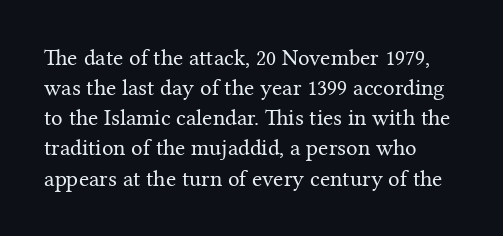
The image shows 23 px text type, upright; set left-aligned, normal line spacing (1.31x), normal letter spacing, not underlined.
